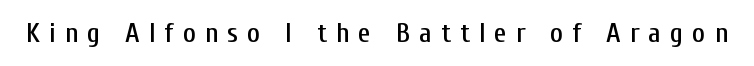
Q: Is the text italic (slanted)? A: No, it is upright.
Q: Is the typeface a serif or a sans-serif typeface? A: Sans-serif.
Q: Is the text underlined? A: No.
Q: Is the spacing between letters normal or unusually wide? A: Unusually wide.
Q: Width (condensed, normal, or wide)? A: Condensed.
Q: Stroke contrast? A: Low.
Q: x-height? A: Medium.
Q: Monospaced? A: No.
